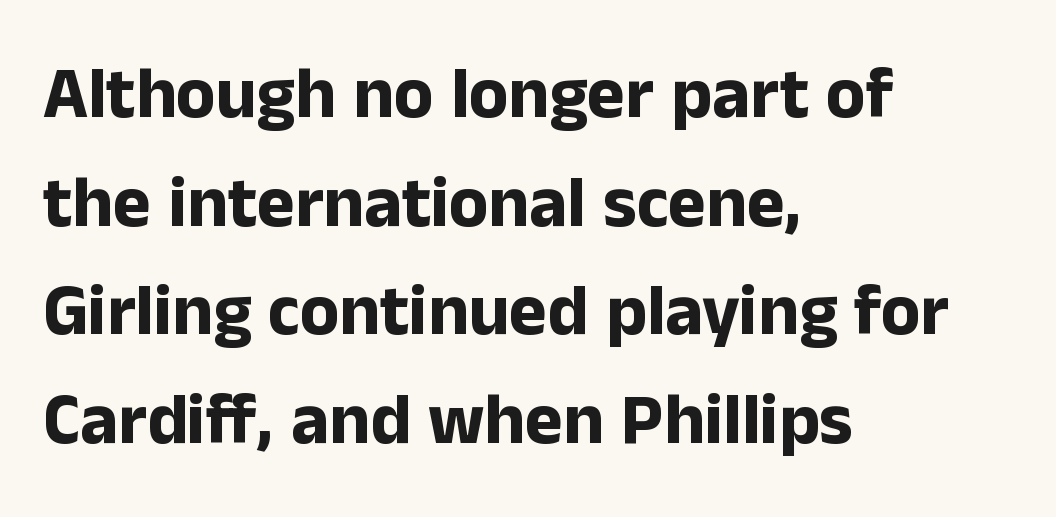
The image shows 72 px bold sans-serif type, upright; set left-aligned, normal line spacing (1.51x), normal letter spacing, not underlined; low stroke contrast and a medium x-height.
